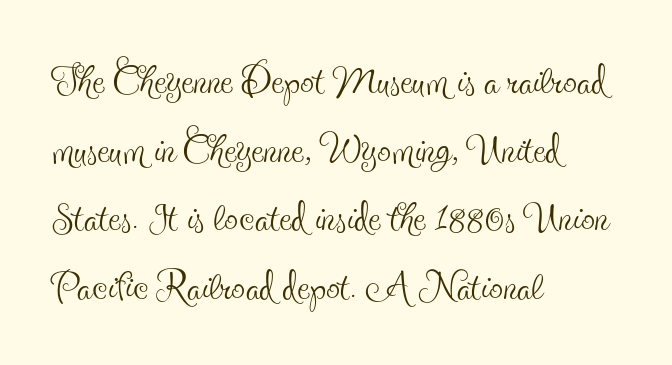
{"serif": "yes", "bold": "no", "weight": "thin", "width": "condensed", "x_height": "small", "monospaced": "no", "underline": "no", "align": "left", "line_spacing": "normal", "line_spacing_ratio": 1.25, "letter_spacing": "normal", "letter_spacing_em": 0.0, "glyph_px": 55}
